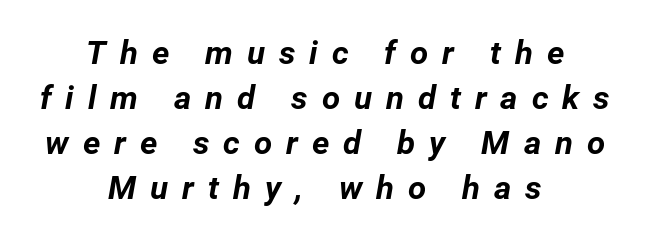
Q: Is the text bold? A: Yes.
Q: Is the text italic (slanted)? A: Yes, it leans right by about 12 degrees.
Q: Is the text underlined? A: No.
Q: How is the paragraph aligned? A: Centered.
Q: Is the spacing between letters normal or unusually wide? A: Unusually wide.
Q: Is the spacing between lines tight, normal or loose? A: Normal.
Q: Width (condensed, normal, or wide)? A: Normal.
Q: Stroke contrast? A: Low.
Q: x-height? A: Medium.
Q: Monospaced? A: No.
